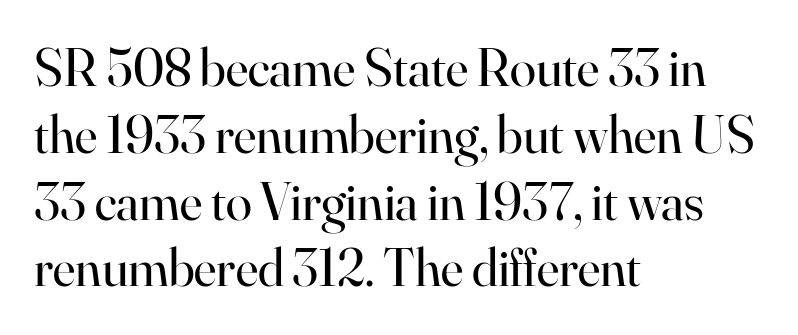
The image shows 53 px regular-weight serif type, upright; set left-aligned, normal line spacing (1.26x), normal letter spacing, not underlined; high stroke contrast and a small x-height.
